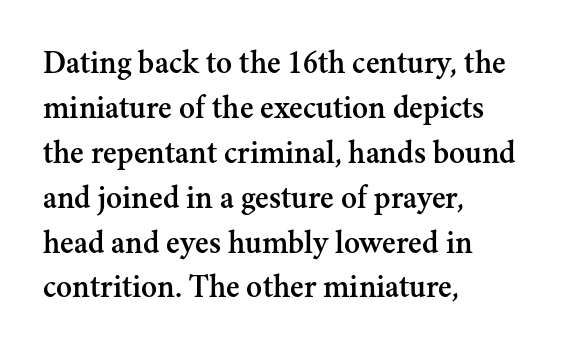
Q: Is the text italic (slanted)? A: No, it is upright.
Q: Is the typeface a serif or a sans-serif typeface? A: Serif.
Q: Is the text underlined? A: No.
Q: How is the paragraph aligned? A: Left-aligned.
Q: Is the spacing between letters normal or unusually wide? A: Normal.
Q: Is the spacing between lines tight, normal or loose? A: Normal.
Q: Width (condensed, normal, or wide)? A: Normal.
Q: Stroke contrast? A: Medium.
Q: x-height? A: Small.
Q: Monospaced? A: No.
